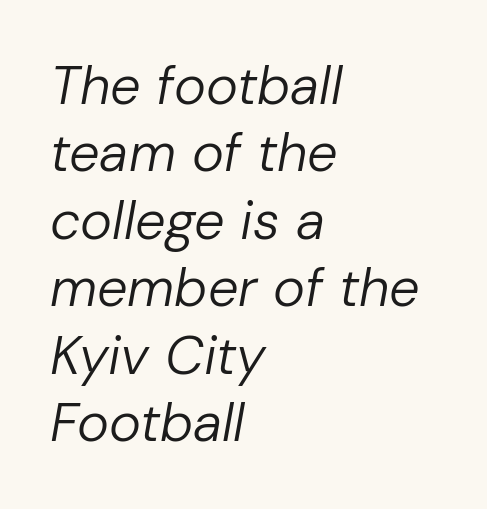
The image shows 54 px regular-weight type, italic (leaning right); set left-aligned, normal line spacing (1.25x), normal letter spacing, not underlined; low stroke contrast and a medium x-height.
